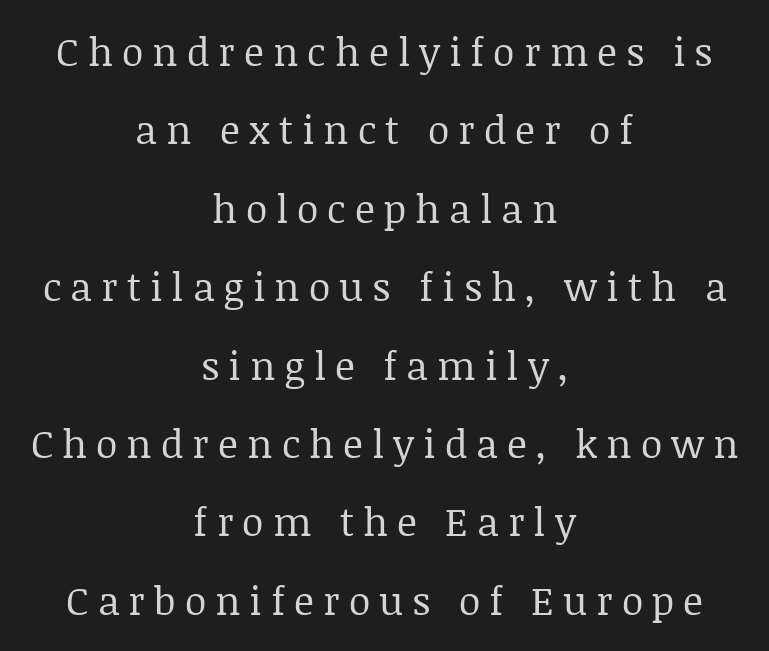
The rendering inserts visible extra space after every character. A typesetter would call this leading open, well beyond the default. Here the designer chose a conventional face with non-uniform glyph widths. The letters stand upright; this is a roman face. The face used here is seriffed, in the tradition of book romans. Is the stroke heavy? The answer is a plain regular-or-lighter.
